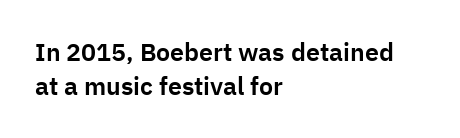
The image shows 25 px text type, upright; set left-aligned, normal line spacing (1.37x), normal letter spacing, not underlined.
